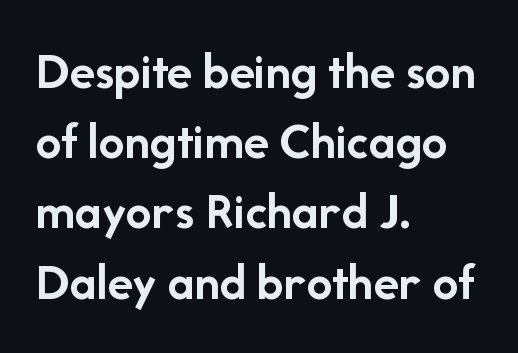
{"serif": "no", "italic": "no", "bold": "yes", "weight": "semibold", "width": "normal", "stroke_contrast": "low", "x_height": "medium", "monospaced": "no", "underline": "no", "align": "left", "line_spacing": "normal", "line_spacing_ratio": 1.35, "letter_spacing": "normal", "letter_spacing_em": 0.0, "glyph_px": 52}
